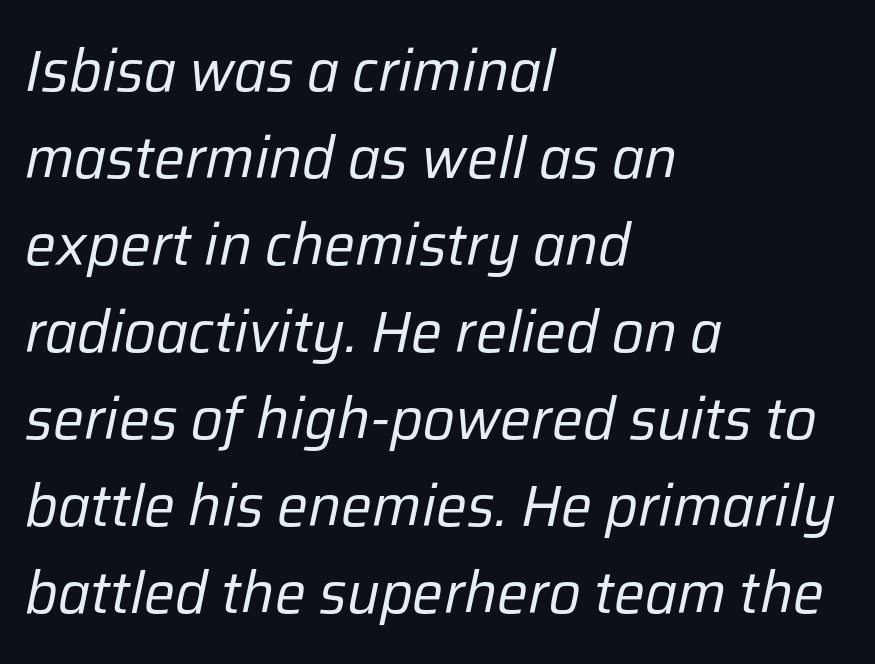
The baseline area is clear. Looking at the ascenders, they clearly lean. One glance says typical: line gaps are just what's usual. Proportional: the letters do not fall into vertical columns. Look at the tracking — it's just the regular setting, nothing added.
